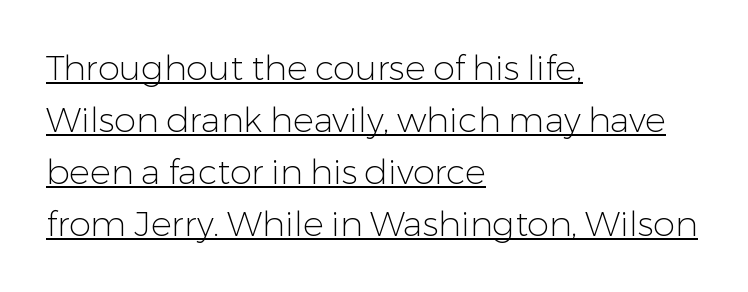
{"serif": "no", "italic": "no", "bold": "no", "weight": "light", "width": "normal", "stroke_contrast": "low", "x_height": "medium", "monospaced": "no", "underline": "yes", "align": "left", "line_spacing": "normal", "line_spacing_ratio": 1.49, "letter_spacing": "normal", "letter_spacing_em": 0.0, "glyph_px": 35}
